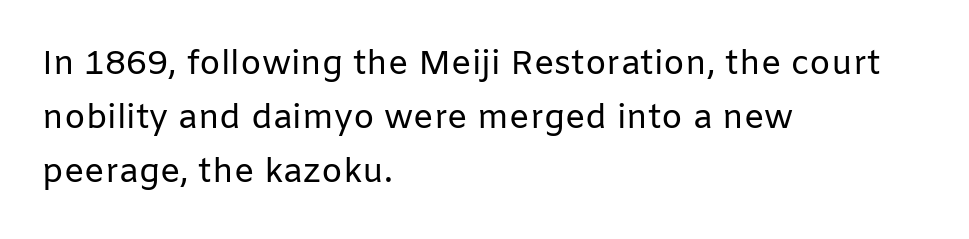
Q: Is the text bold? A: No.
Q: Is the text italic (slanted)? A: No, it is upright.
Q: Is the typeface a serif or a sans-serif typeface? A: Sans-serif.
Q: Is the text underlined? A: No.
Q: How is the paragraph aligned? A: Left-aligned.
Q: Is the spacing between letters normal or unusually wide? A: Normal.
Q: Is the spacing between lines tight, normal or loose? A: Normal.
Q: Width (condensed, normal, or wide)? A: Normal.
Q: Stroke contrast? A: Low.
Q: x-height? A: Medium.
Q: Monospaced? A: No.
